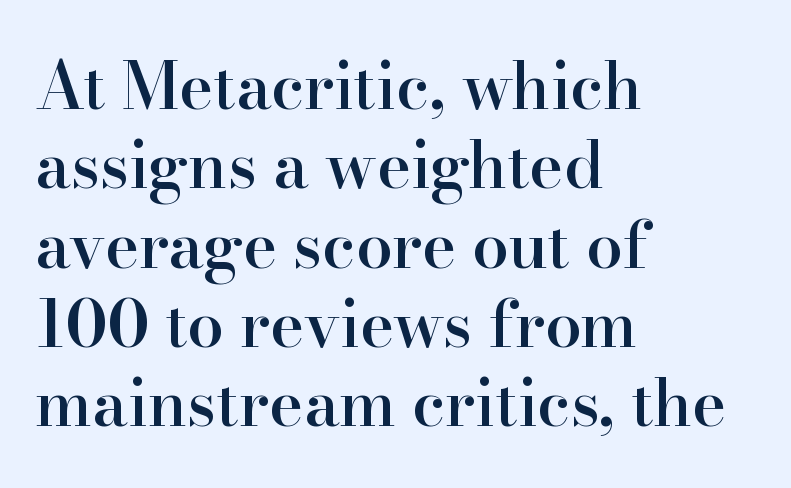
{"serif": "yes", "italic": "no", "bold": "semi", "weight": "semibold", "width": "normal", "stroke_contrast": "high", "x_height": "small", "monospaced": "no", "underline": "no", "align": "left", "line_spacing_ratio": 1.22, "letter_spacing": "normal", "letter_spacing_em": 0.0, "glyph_px": 65}
